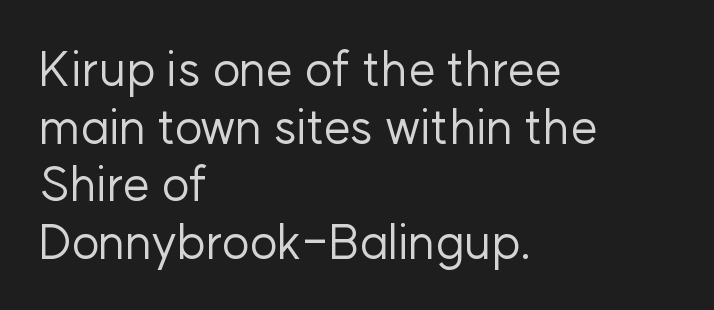
The image shows 48 px regular-weight sans-serif type, upright; set left-aligned, line spacing 1.2x, normal letter spacing, not underlined; low stroke contrast and a medium x-height.
